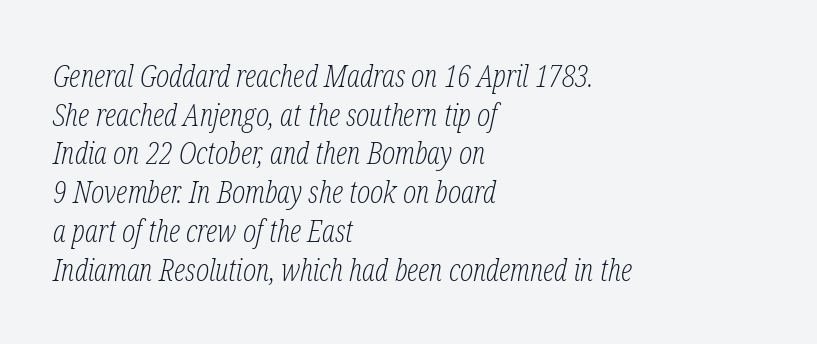
The image shows 31 px light, condensed serif type, italic (leaning right); set left-aligned, normal line spacing (1.25x), normal letter spacing, not underlined; low stroke contrast and a medium x-height.
